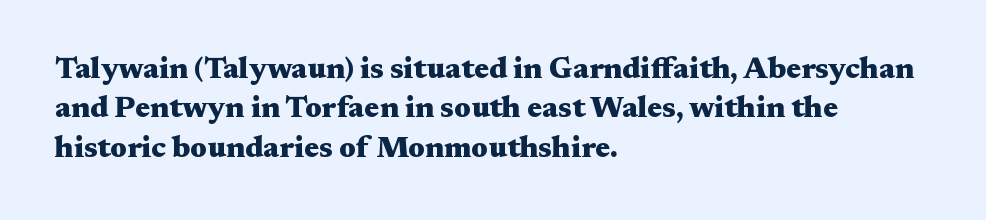
Q: Is the text bold? A: Yes.
Q: Is the text italic (slanted)? A: No, it is upright.
Q: Is the typeface a serif or a sans-serif typeface? A: Serif.
Q: Is the text underlined? A: No.
Q: How is the paragraph aligned? A: Left-aligned.
Q: Is the spacing between letters normal or unusually wide? A: Normal.
Q: Is the spacing between lines tight, normal or loose? A: Normal.
Q: Width (condensed, normal, or wide)? A: Wide.
Q: Stroke contrast? A: Medium.
Q: x-height? A: Medium.
Q: Monospaced? A: No.
